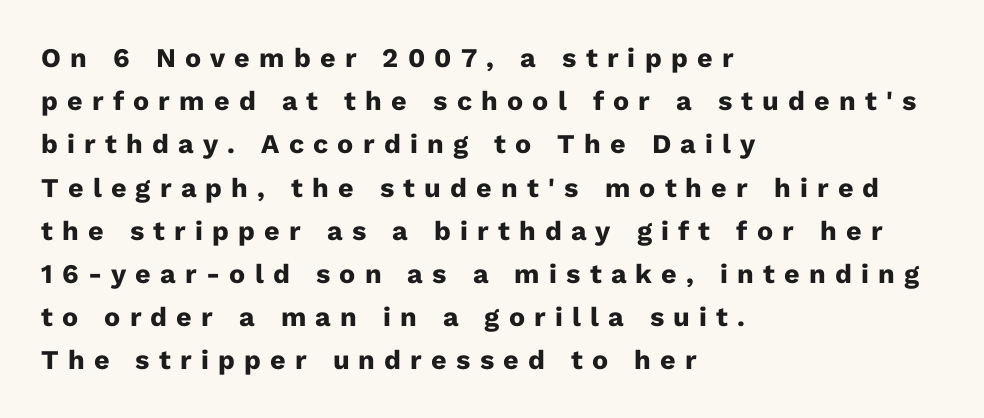
The image shows 27 px bold type, upright; set left-aligned, normal line spacing (1.6x), unusually wide letter spacing (+0.34 em), not underlined.
